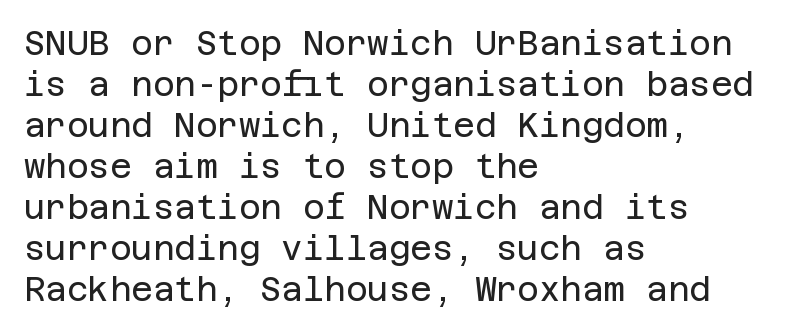
Q: Is the text bold? A: No.
Q: Is the text italic (slanted)? A: No, it is upright.
Q: Is the typeface a serif or a sans-serif typeface? A: Sans-serif.
Q: Is the text underlined? A: No.
Q: How is the paragraph aligned? A: Left-aligned.
Q: Is the spacing between letters normal or unusually wide? A: Normal.
Q: Width (condensed, normal, or wide)? A: Normal.
Q: Stroke contrast? A: Low.
Q: x-height? A: Large.
